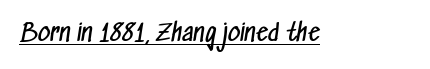
{"bold": "no", "underline": "yes", "letter_spacing": "normal", "letter_spacing_em": 0.0, "glyph_px": 24}
